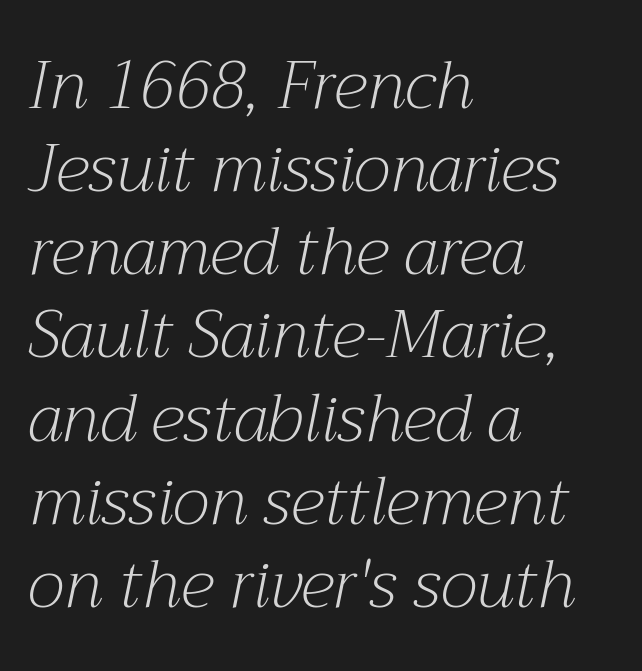
Q: Is the text bold? A: No.
Q: Is the text italic (slanted)? A: Yes, it leans right by about 12 degrees.
Q: Is the typeface a serif or a sans-serif typeface? A: Serif.
Q: Is the text underlined? A: No.
Q: How is the paragraph aligned? A: Left-aligned.
Q: Is the spacing between letters normal or unusually wide? A: Normal.
Q: Is the spacing between lines tight, normal or loose? A: Normal.
Q: Width (condensed, normal, or wide)? A: Normal.
Q: Stroke contrast? A: Medium.
Q: x-height? A: Medium.
Q: Monospaced? A: No.
